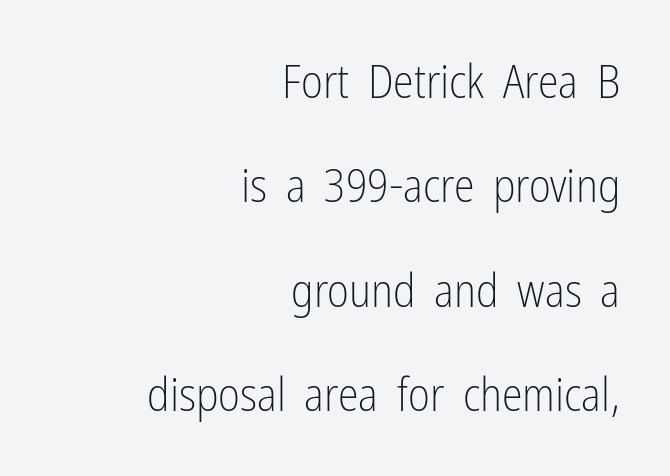
The image shows 47 px light, condensed sans-serif type, upright; set right-aligned, loose line spacing (2.22x), normal letter spacing, not underlined; low stroke contrast and a medium x-height.
